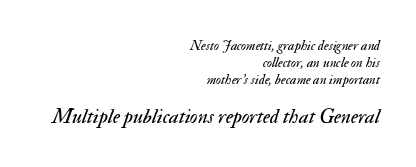
{"italic": "yes", "lean": "right", "slant_degrees": 17, "bold": "no", "underline": "no", "align": "right", "line_spacing_ratio": 1.2, "letter_spacing": "normal", "letter_spacing_em": 0.0, "larger_block": "second", "size_ratio": 1.5, "glyph_px": 21}
